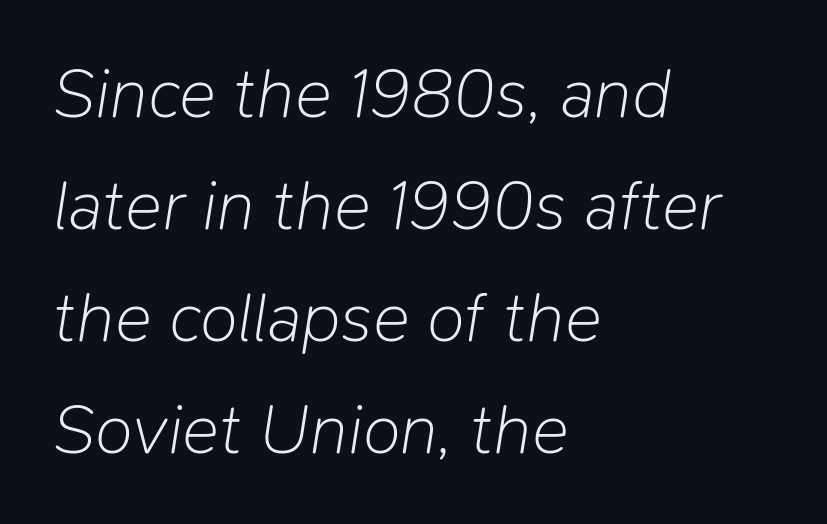
The rendering anchors every line to the left-hand side. This rendering features lettering with no underline. Tracking value appears to be zero — textbook default spacing. Weight: not bold — regular or lighter. Is this a fixed-width face? No — the glyphs have proportional, varying widths. What's the leading like? Ordinary, nothing unusual.
